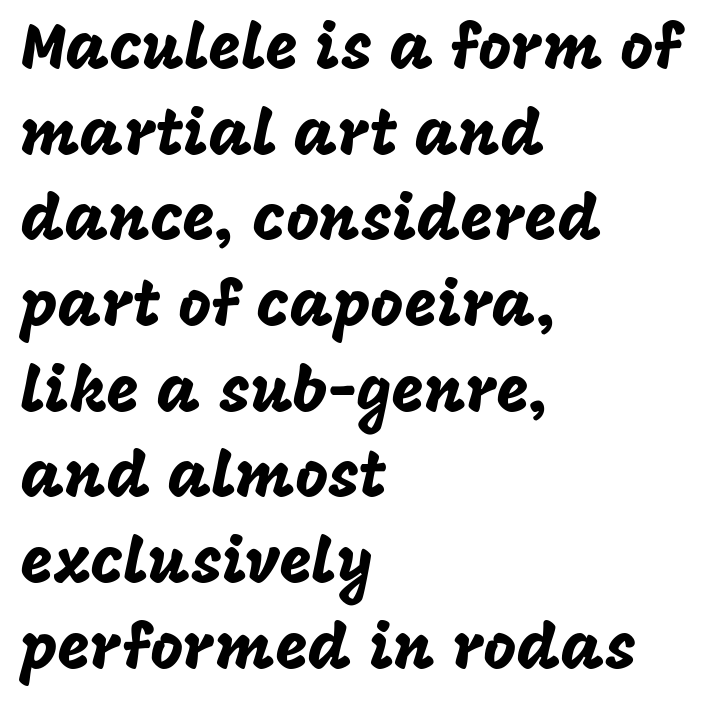
Q: Is the text italic (slanted)? A: Yes.
Q: Is the typeface a serif or a sans-serif typeface? A: Sans-serif.
Q: Is the text underlined? A: No.
Q: How is the paragraph aligned? A: Left-aligned.
Q: Is the spacing between letters normal or unusually wide? A: Normal.
Q: Is the spacing between lines tight, normal or loose? A: Normal.
Q: Width (condensed, normal, or wide)? A: Normal.
Q: Stroke contrast? A: Low.
Q: x-height? A: Large.
Q: Monospaced? A: No.
